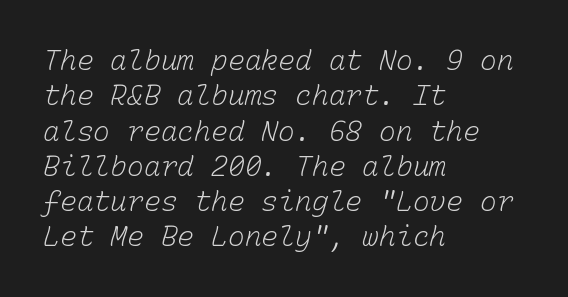
{"bold": "no", "weight": "light", "width": "normal", "stroke_contrast": "low", "x_height": "medium", "monospaced": "yes", "underline": "no", "align": "left", "line_spacing": "normal", "line_spacing_ratio": 1.26, "letter_spacing": "normal", "letter_spacing_em": 0.0, "glyph_px": 28}
